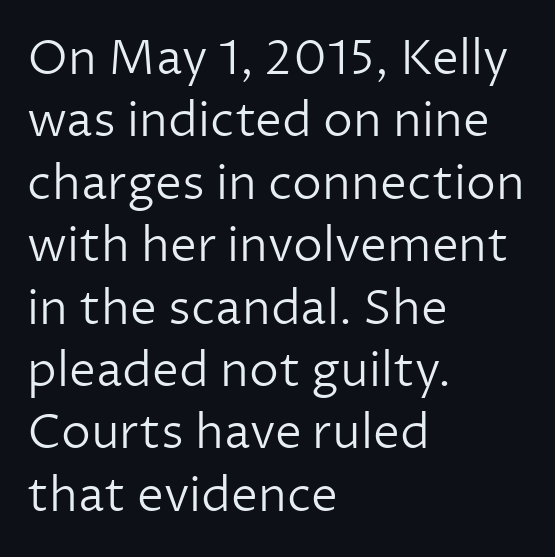
Nothing unusual about the tracking: characters are spaced as the font intends. Note: no serifs on the glyphs. The lines sit at an ordinary, default distance from one another. In CSS terms this would be text-align: left. The face used here is proportionally spaced, like ordinary book or web type.
